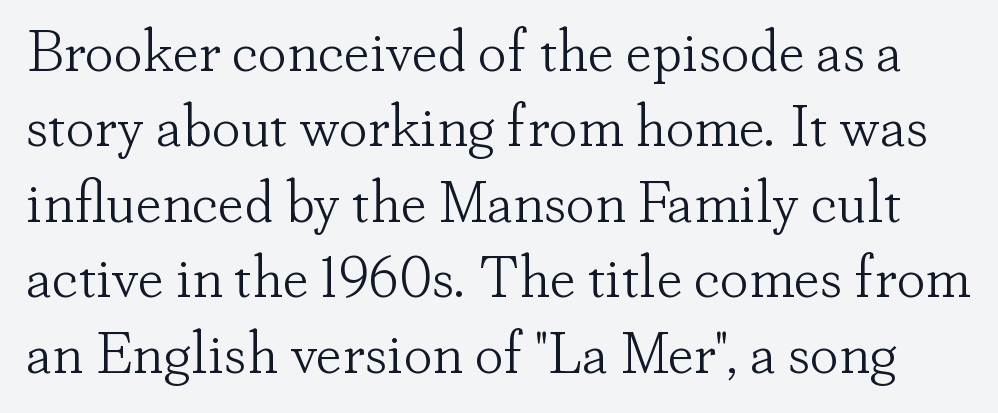
{"serif": "yes", "italic": "no", "bold": "no", "weight": "light", "width": "normal", "stroke_contrast": "low", "x_height": "small", "monospaced": "no", "underline": "no", "line_spacing": "normal", "line_spacing_ratio": 1.3, "letter_spacing": "normal", "letter_spacing_em": 0.0, "glyph_px": 58}
